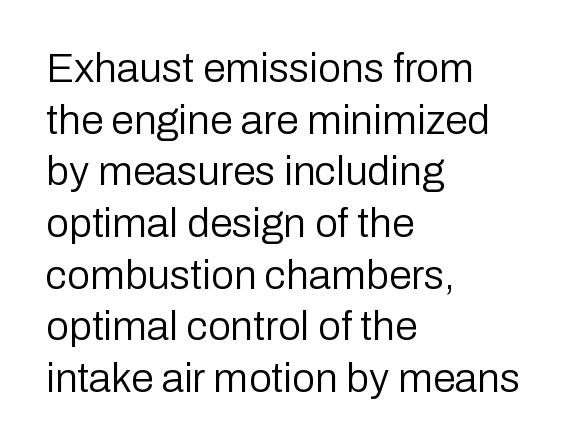
{"serif": "no", "italic": "no", "bold": "no", "weight": "regular", "width": "normal", "stroke_contrast": "low", "x_height": "medium", "monospaced": "no", "underline": "no", "align": "left", "line_spacing": "normal", "line_spacing_ratio": 1.26, "letter_spacing": "normal", "letter_spacing_em": 0.0, "glyph_px": 41}
